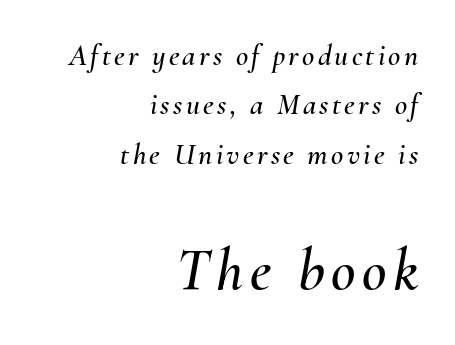
The image shows 60 px text type, italic (leaning right); set right-aligned, normal line spacing (1.65x), not underlined; the second (bottom) block is 2.0x larger; medium stroke contrast and a small x-height.
